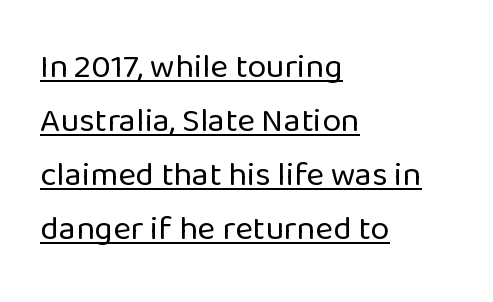
The image shows 34 px regular-weight sans-serif type, upright; set left-aligned, normal line spacing (1.59x), normal letter spacing, underlined; low stroke contrast and a medium x-height.
